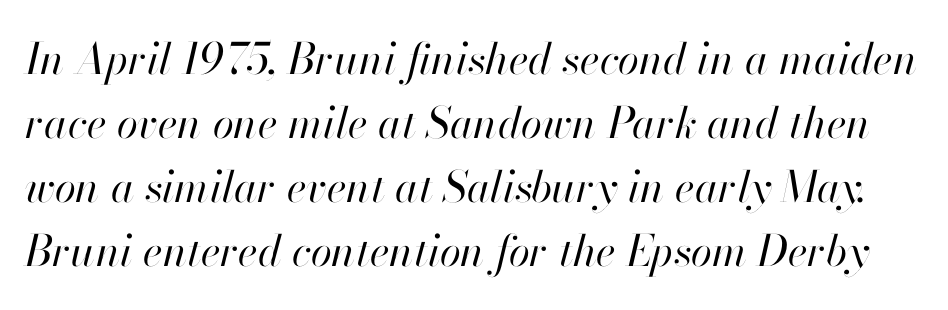
When letters slant like this, we call the style italic. Quick note: interline space is typical. Lines of text with bare space underneath. Is the stroke heavy? The answer is a plain regular-or-lighter. The letterforms sit shoulder to shoulder at normal distance.
